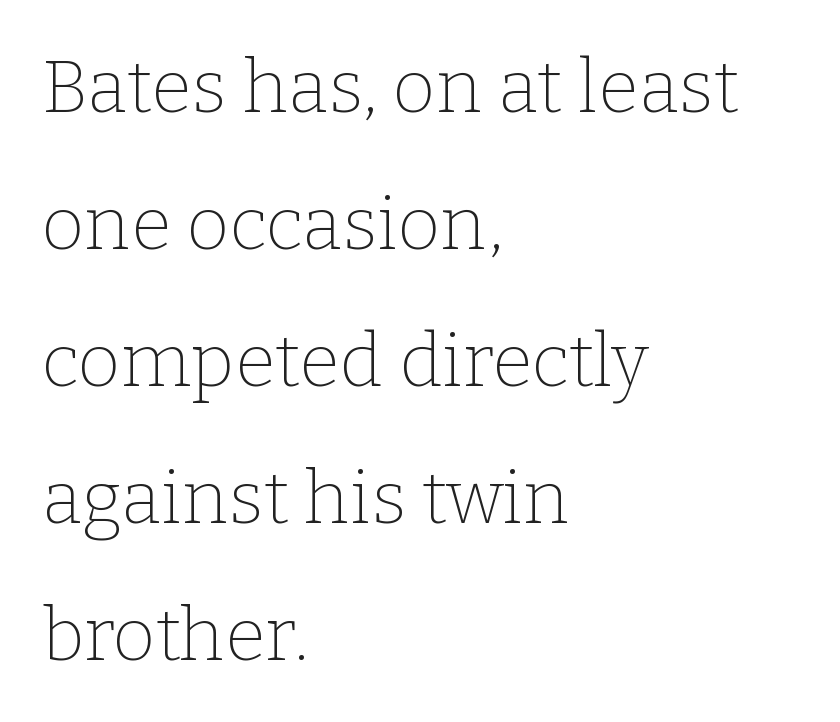
{"serif": "yes", "italic": "no", "bold": "no", "weight": "thin", "width": "normal", "stroke_contrast": "low", "x_height": "medium", "monospaced": "no", "underline": "no", "align": "left", "line_spacing_ratio": 1.85, "letter_spacing": "normal", "letter_spacing_em": 0.0, "glyph_px": 74}
